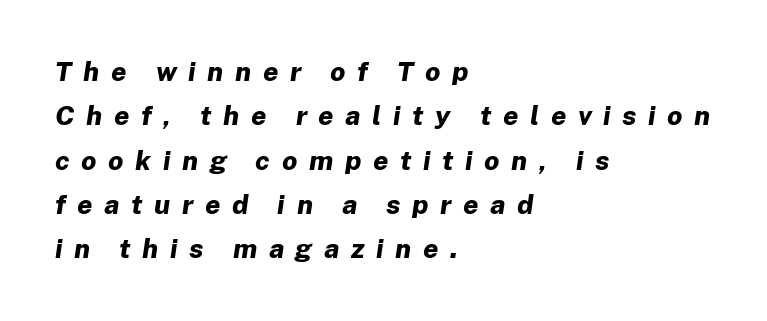
{"italic": "yes", "lean": "right", "slant_degrees": 8, "bold": "yes", "underline": "no", "align": "left", "line_spacing": "normal", "line_spacing_ratio": 1.64, "letter_spacing": "wide", "letter_spacing_em": 0.43, "glyph_px": 27}
